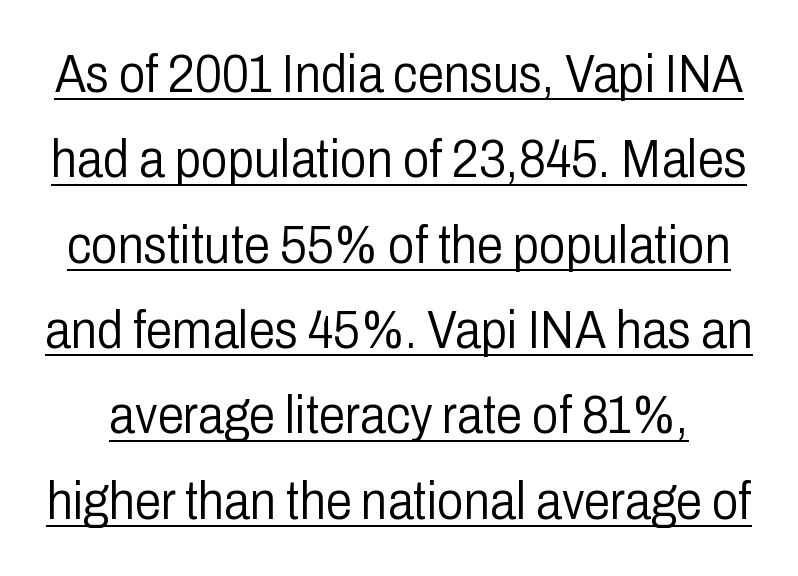
{"serif": "no", "italic": "no", "bold": "no", "weight": "light", "width": "condensed", "stroke_contrast": "low", "x_height": "medium", "monospaced": "no", "underline": "yes", "line_spacing": "normal", "line_spacing_ratio": 1.61, "letter_spacing": "normal", "letter_spacing_em": 0.0, "glyph_px": 53}
